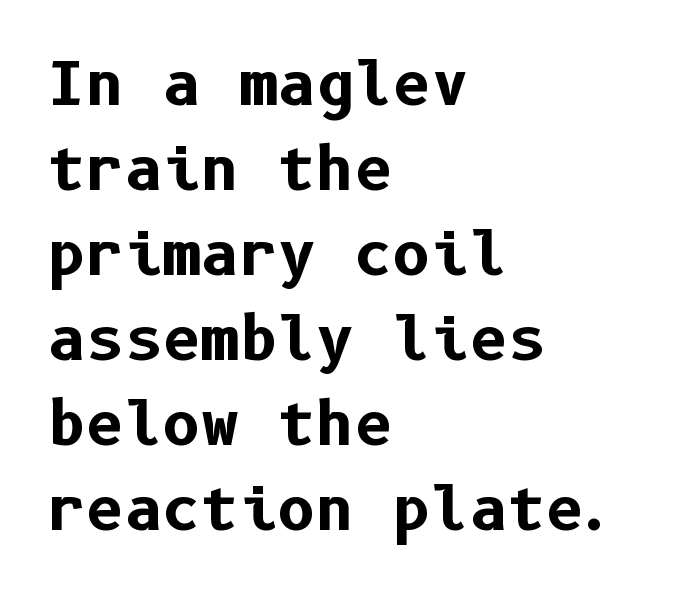
Spacing between characters is what you'd get straight out of the box. These lines carry a lot of weight — the face is fully bold. Posture: upright roman. Descenders are the only things crossing below the line.
